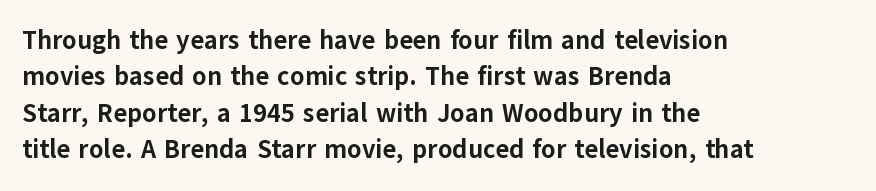
Characters remain perfectly vertical along every line. The passage is arranged the way most books set body copy — flush left. These lines sit exactly where default settings would place them. Nobody touched the tracking dial on this one. Descender tails drop into unmarked territory. Is the type bold? Yes — the strokes are clearly thick and heavy.
